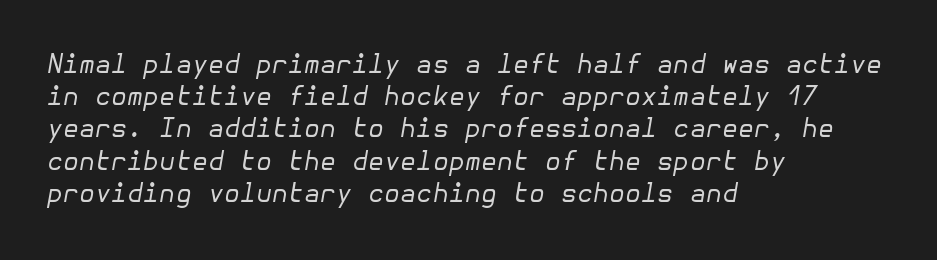
Q: Is the text bold? A: No.
Q: Is the text italic (slanted)? A: Yes, it leans right by about 10 degrees.
Q: Is the text underlined? A: No.
Q: How is the paragraph aligned? A: Left-aligned.
Q: Is the spacing between letters normal or unusually wide? A: Normal.
